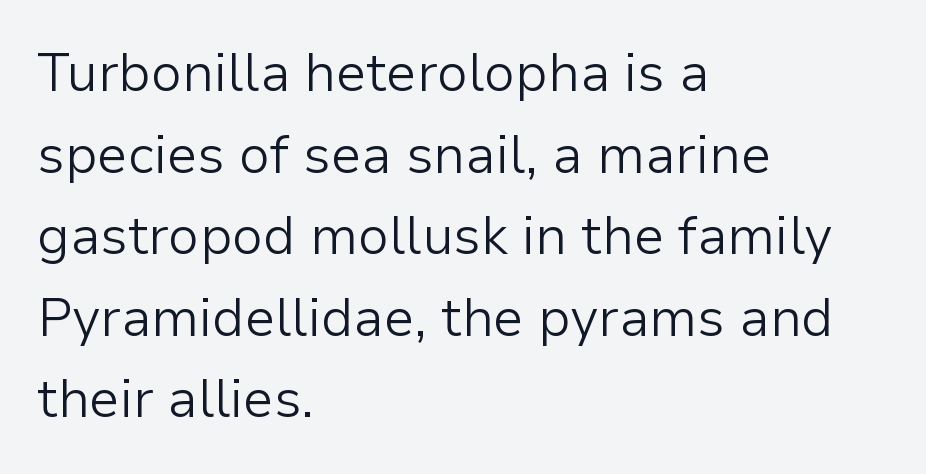
Heft: none added — not bold. Horizontally, the lines are justified to the leading edge only. Caption: standard tracking, unaltered. Typographically, this falls in the sans-serif category. Looks like regular typesetting: each glyph gets only the width it needs.
